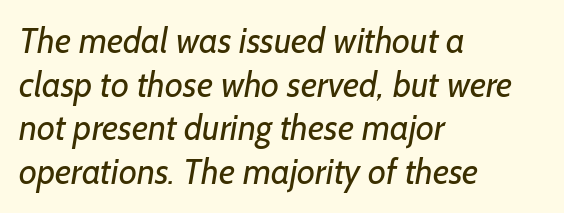
Q: Is the text bold? A: No.
Q: Is the typeface a serif or a sans-serif typeface? A: Sans-serif.
Q: Is the text underlined? A: No.
Q: How is the paragraph aligned? A: Left-aligned.
Q: Is the spacing between letters normal or unusually wide? A: Normal.
Q: Is the spacing between lines tight, normal or loose? A: Normal.
Q: Width (condensed, normal, or wide)? A: Normal.
Q: Stroke contrast? A: Low.
Q: x-height? A: Medium.
Q: Monospaced? A: No.
